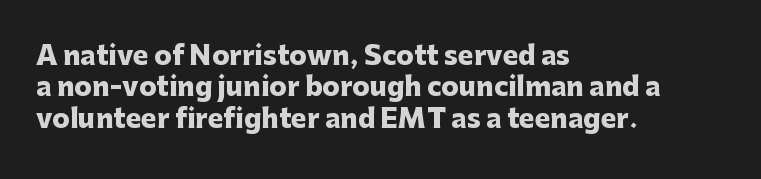
Posture: straight, roman, zero tilt. A student would call this left alignment; a typographer would say flush left, rag right. Rule under the text: the space is simply empty. Between one letter and the next there's only the usual sliver of space. Plenty of ink on the page — the face is bold.
